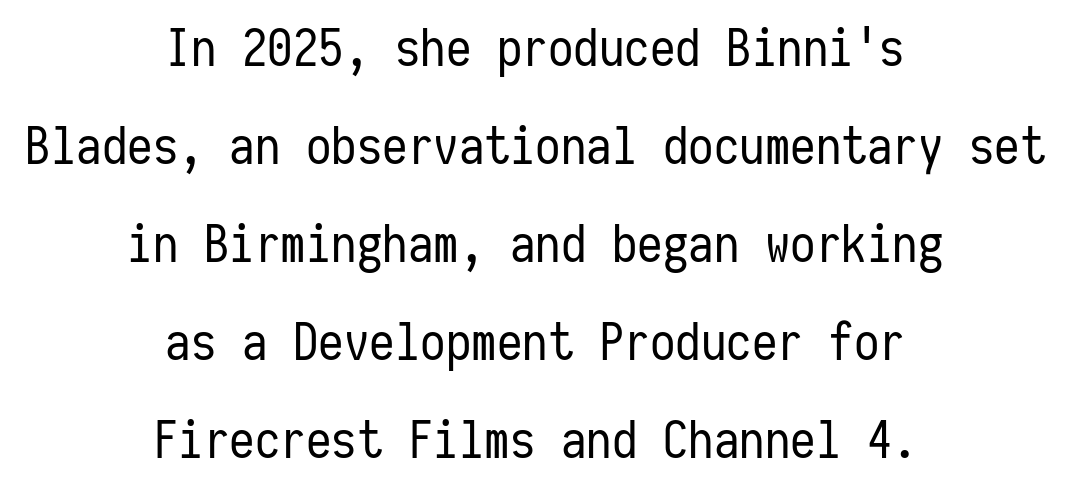
Stroke terminals: plain, sans-serif. Think of a typewriter: that constant character pitch is what you see here. Notice the wide empty band between every row — that's loose leading. Posture: vertical. The rendering keeps characters at their native spacing.
